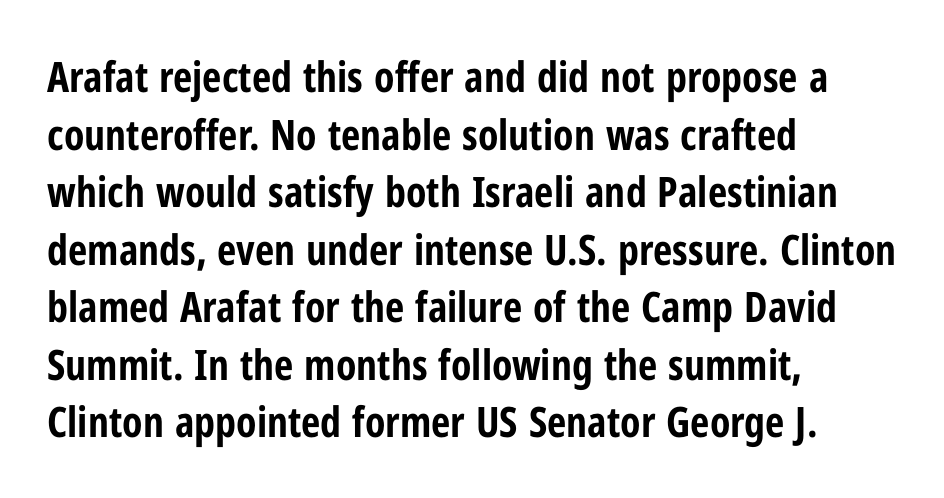
Words float on clear page, feet unadorned. These lines are rendered in a variable-pitch font. The characters display no serif detailing; their extremities are plain. Italic: no, the glyphs are upright roman. This sample is left-justified, so line endings fall wherever the words run out.
